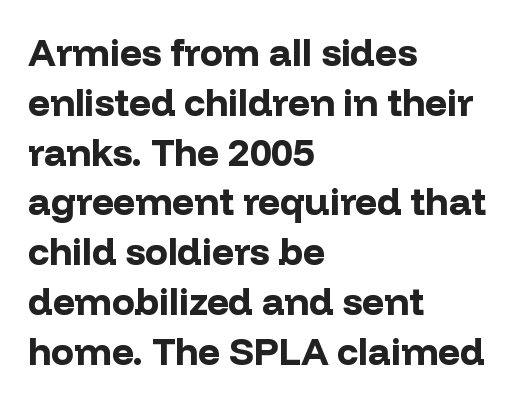
Q: Is the text bold? A: Yes.
Q: Is the text italic (slanted)? A: No, it is upright.
Q: Is the typeface a serif or a sans-serif typeface? A: Sans-serif.
Q: Is the text underlined? A: No.
Q: How is the paragraph aligned? A: Left-aligned.
Q: Is the spacing between letters normal or unusually wide? A: Normal.
Q: Is the spacing between lines tight, normal or loose? A: Normal.
Q: Width (condensed, normal, or wide)? A: Normal.
Q: Stroke contrast? A: Low.
Q: x-height? A: Medium.
Q: Monospaced? A: No.
